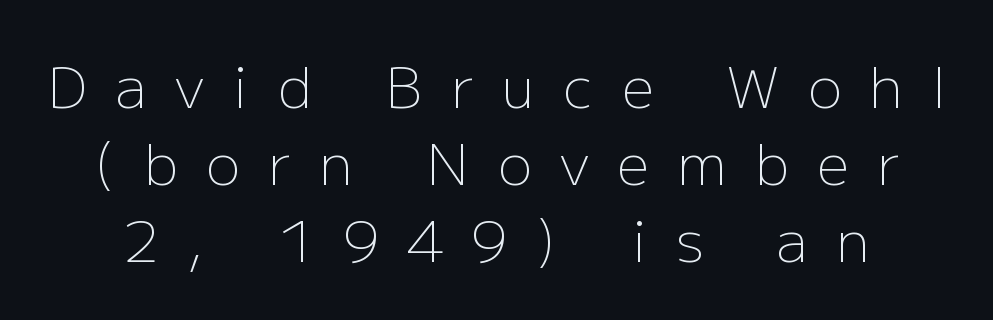
Nobody drew a line under any word here. The rows are spaced the way most documents space them. No heavy texture on the line: the type isn't bold. The lettering holds an erect, upright posture throughout. Character widths vary here, with narrow letters taking less room than wide ones.
